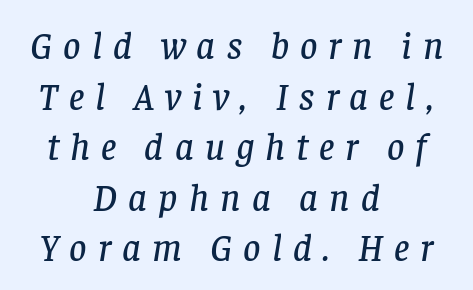
{"serif": "yes", "italic": "yes", "lean": "right", "slant_degrees": 8, "width": "normal", "stroke_contrast": "low", "x_height": "large", "monospaced": "no", "underline": "no", "align": "center", "line_spacing": "normal", "line_spacing_ratio": 1.33, "letter_spacing": "wide", "letter_spacing_em": 0.29, "glyph_px": 38}
